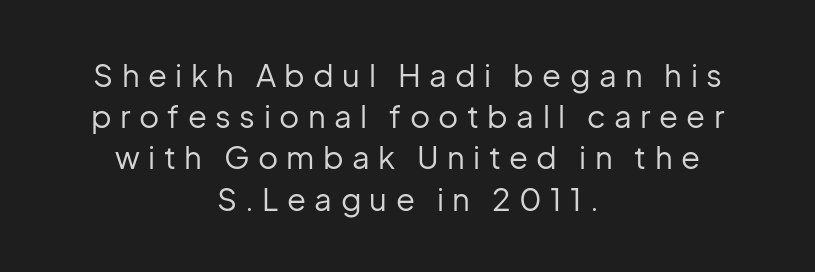
Q: Is the text bold? A: No.
Q: Is the text italic (slanted)? A: No, it is upright.
Q: Is the typeface a serif or a sans-serif typeface? A: Sans-serif.
Q: Is the text underlined? A: No.
Q: How is the paragraph aligned? A: Centered.
Q: Is the spacing between letters normal or unusually wide? A: Unusually wide.
Q: Is the spacing between lines tight, normal or loose? A: Normal.
Q: Width (condensed, normal, or wide)? A: Normal.
Q: Stroke contrast? A: Low.
Q: x-height? A: Medium.
Q: Monospaced? A: No.
